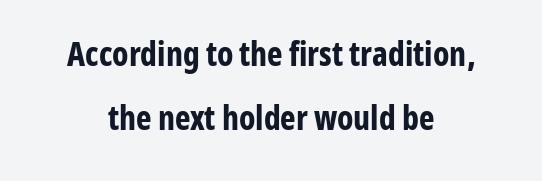
The image shows 33 px bold, condensed sans-serif type, upright; set centered, loose line spacing (1.94x), normal letter spacing, not underlined; low stroke contrast and a medium x-height.
